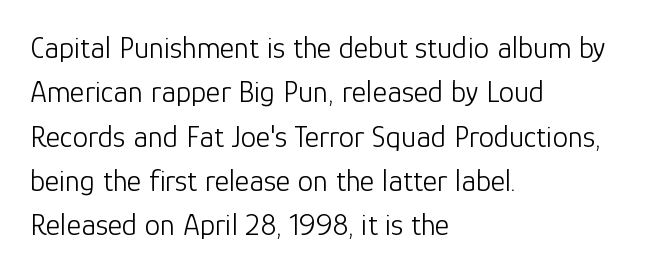
The image shows 31 px light sans-serif type, upright; set left-aligned, normal line spacing (1.43x), normal letter spacing, not underlined; low stroke contrast and a medium x-height.
